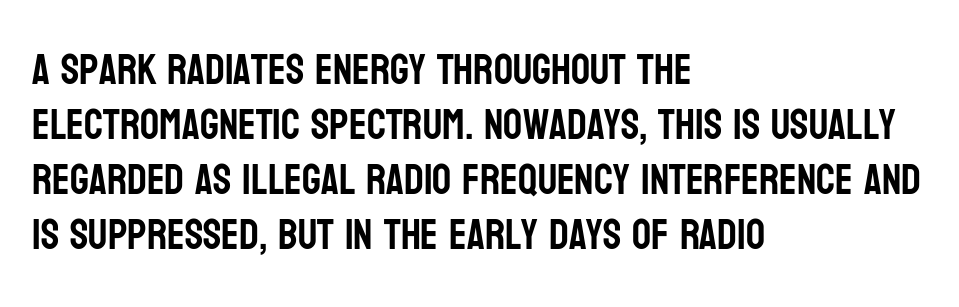
{"serif": "no", "italic": "no", "width": "condensed", "stroke_contrast": "low", "x_height": "large", "monospaced": "no", "underline": "no", "align": "left", "line_spacing": "normal", "line_spacing_ratio": 1.31, "letter_spacing": "normal", "letter_spacing_em": 0.0, "glyph_px": 42}
